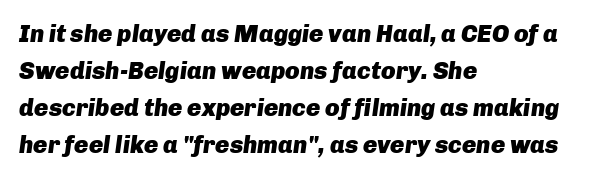
Q: Is the text bold? A: Yes.
Q: Is the text italic (slanted)? A: Yes, it leans right by about 8 degrees.
Q: Is the text underlined? A: No.
Q: How is the paragraph aligned? A: Left-aligned.
Q: Is the spacing between letters normal or unusually wide? A: Normal.
Q: Is the spacing between lines tight, normal or loose? A: Normal.
